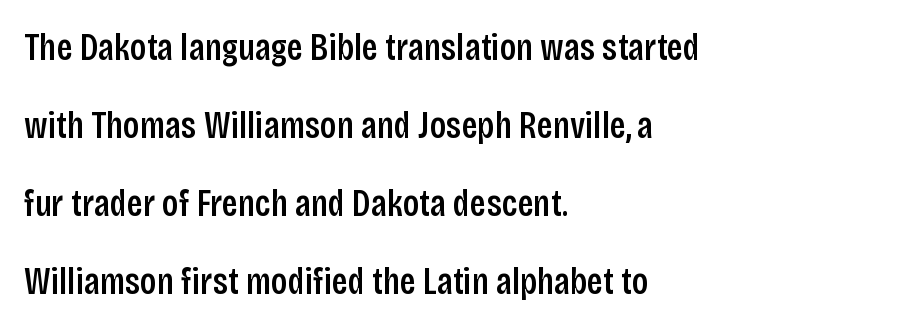
The image shows 38 px semibold, condensed sans-serif type, upright; set left-aligned, loose line spacing (2.05x), normal letter spacing, not underlined; low stroke contrast and a large x-height.
